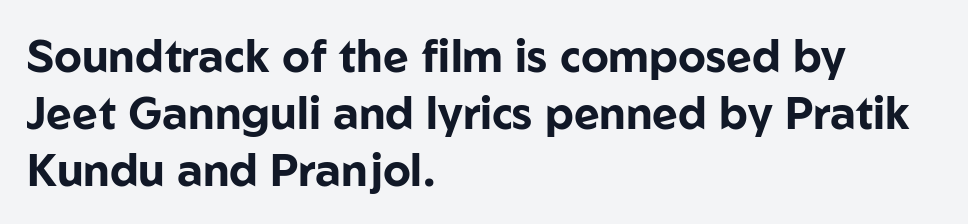
Q: Is the text bold? A: Yes.
Q: Is the text italic (slanted)? A: No, it is upright.
Q: Is the typeface a serif or a sans-serif typeface? A: Sans-serif.
Q: Is the text underlined? A: No.
Q: How is the paragraph aligned? A: Left-aligned.
Q: Is the spacing between letters normal or unusually wide? A: Normal.
Q: Is the spacing between lines tight, normal or loose? A: Normal.
Q: Width (condensed, normal, or wide)? A: Normal.
Q: Stroke contrast? A: Low.
Q: x-height? A: Medium.
Q: Monospaced? A: No.
